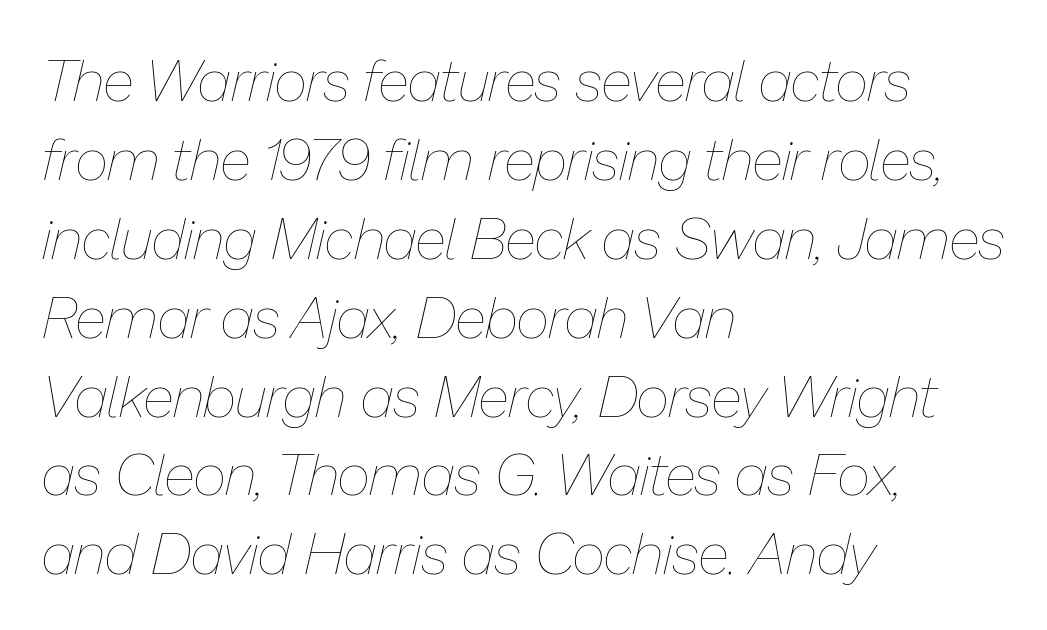
Bare-footed words on every line. The line texture is even and compact thanks to regular tracking. In terms of leading, this rendering sits right in the middle. Casual observation: everything's shoved over to the left. The glyphs look as if they've been sheared to an angle. On a weight scale, this lands at 450 or below.
